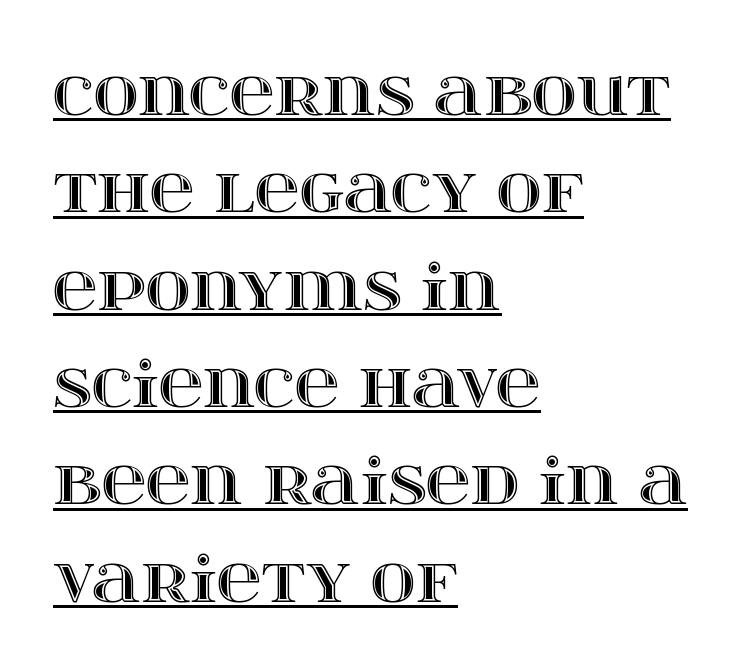
The image shows 62 px wide type, upright; set left-aligned, normal line spacing (1.57x), normal letter spacing, underlined; a large x-height.
